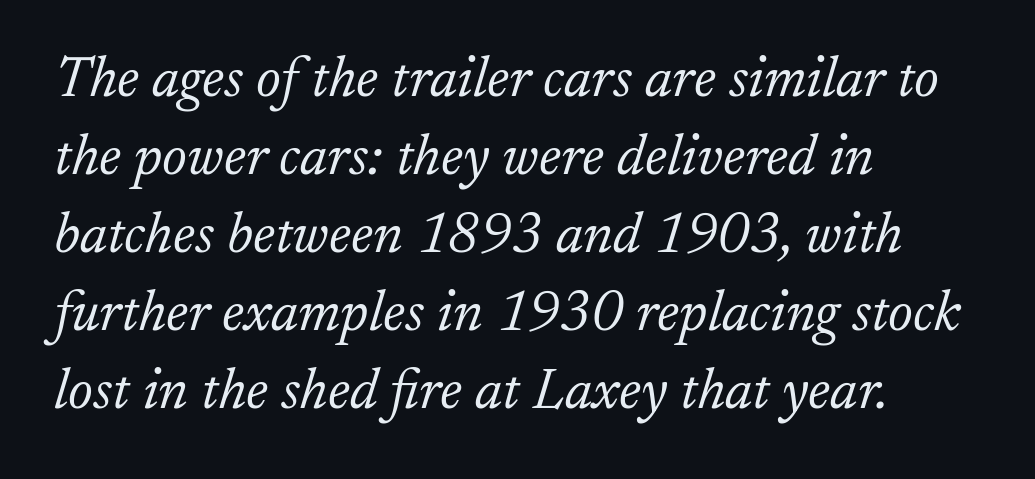
Q: Is the text bold? A: No.
Q: Is the text italic (slanted)? A: Yes, it leans right by about 17 degrees.
Q: Is the typeface a serif or a sans-serif typeface? A: Serif.
Q: Is the text underlined? A: No.
Q: How is the paragraph aligned? A: Left-aligned.
Q: Is the spacing between letters normal or unusually wide? A: Normal.
Q: Is the spacing between lines tight, normal or loose? A: Normal.
Q: Width (condensed, normal, or wide)? A: Normal.
Q: Stroke contrast? A: Low.
Q: x-height? A: Small.
Q: Monospaced? A: No.
